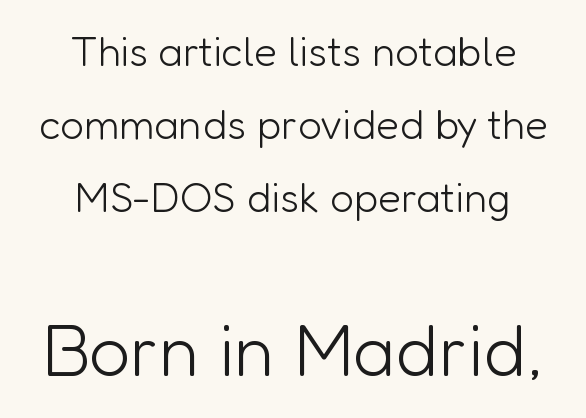
The image shows 73 px light sans-serif type, upright; set centered, line spacing 1.74x, normal letter spacing, not underlined; the second (bottom) block is 1.74x larger; low stroke contrast and a medium x-height.
